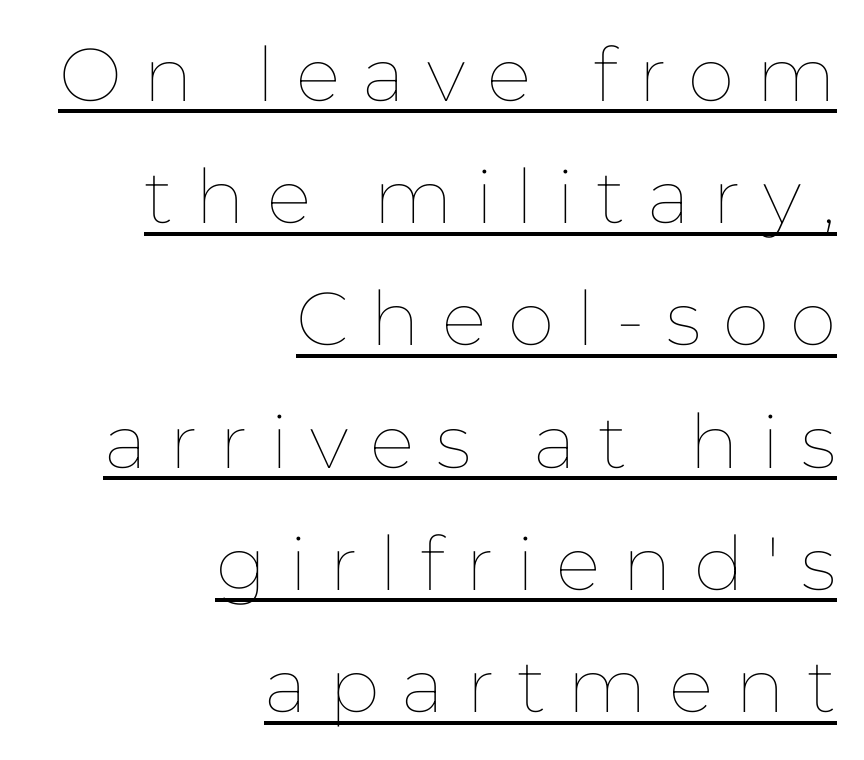
Q: Is the text bold? A: No.
Q: Is the text italic (slanted)? A: No, it is upright.
Q: Is the text underlined? A: Yes.
Q: How is the paragraph aligned? A: Right-aligned.
Q: Is the spacing between letters normal or unusually wide? A: Unusually wide.
Q: Is the spacing between lines tight, normal or loose? A: Normal.
Q: Width (condensed, normal, or wide)? A: Normal.
Q: Stroke contrast? A: Low.
Q: x-height? A: Medium.
Q: Monospaced? A: No.
